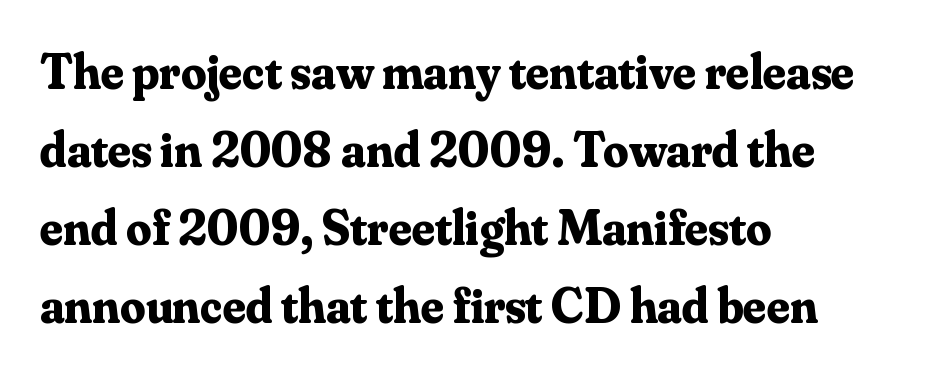
Each new line begins a customary step beneath the previous one. Compared with typical body copy, the letter spacing here is the same. The paragraph shown leans on its left margin. Does the type have serifs? Yes, each stem ends in a small foot. As a designer I'd log this as weight 700, bold.
